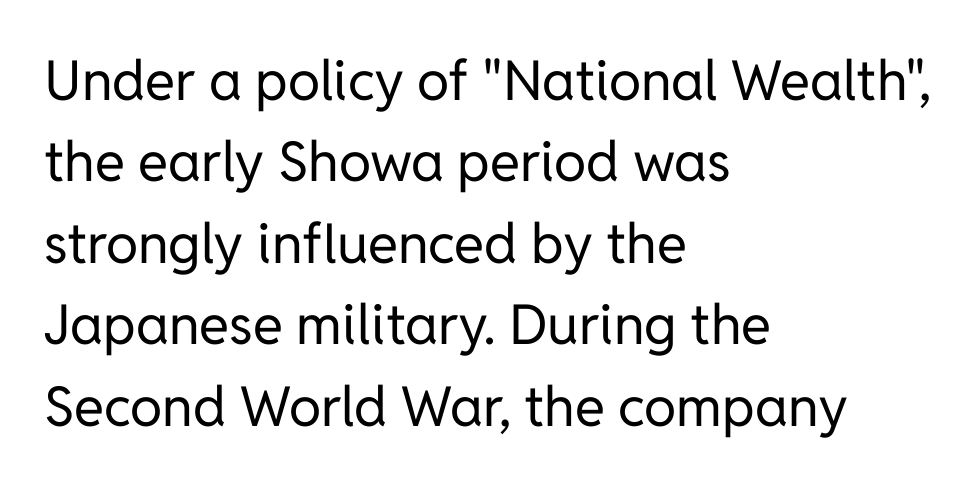
Each letter keeps its own natural width here, so spacing adapts to shape. What's the leading like? Ordinary, nothing unusual. You could call the tracking neutral — neither tight nor loose. This sample is left-justified, so line endings fall wherever the words run out.
